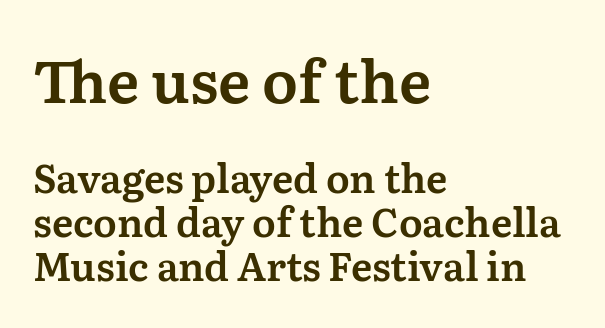
No italicization has been applied; the sample stays upright. Note the varied advance widths — an 'i' is clearly narrower than an 'm'. Glance below the letters and you will spot only blank space. Short note: letters normally spaced.
